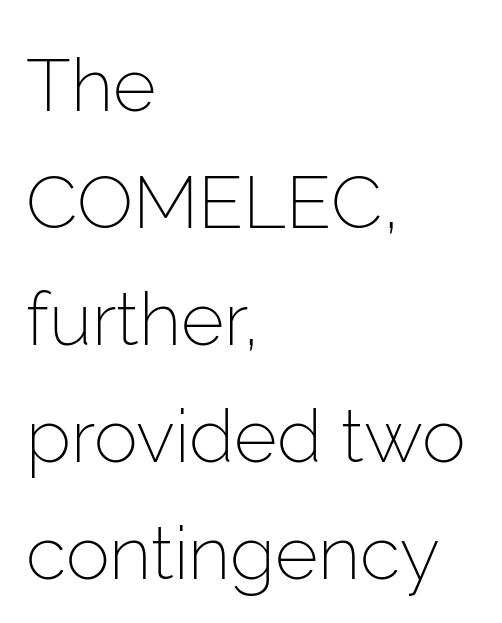
The image shows 74 px light sans-serif type, upright; set left-aligned, normal line spacing (1.58x), normal letter spacing, not underlined; low stroke contrast and a medium x-height.
